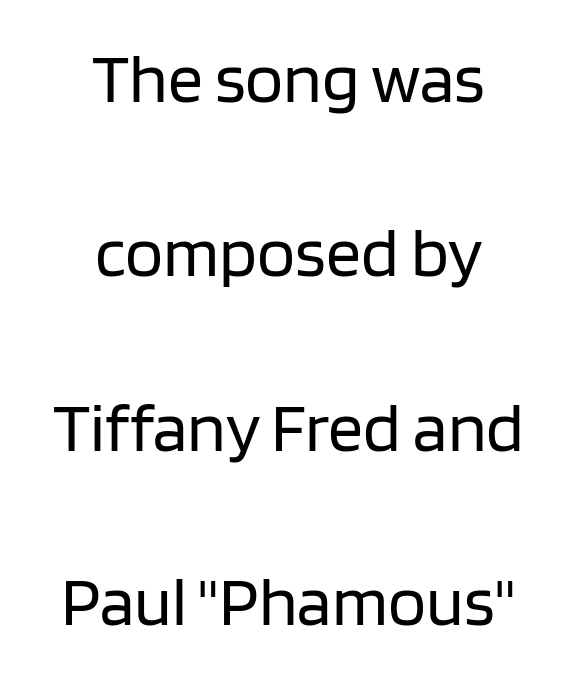
{"serif": "no", "italic": "no", "bold": "no", "weight": "regular", "width": "normal", "stroke_contrast": "low", "x_height": "large", "monospaced": "no", "underline": "no", "align": "center", "line_spacing": "loose", "line_spacing_ratio": 2.49, "letter_spacing": "normal", "letter_spacing_em": 0.0, "glyph_px": 70}
